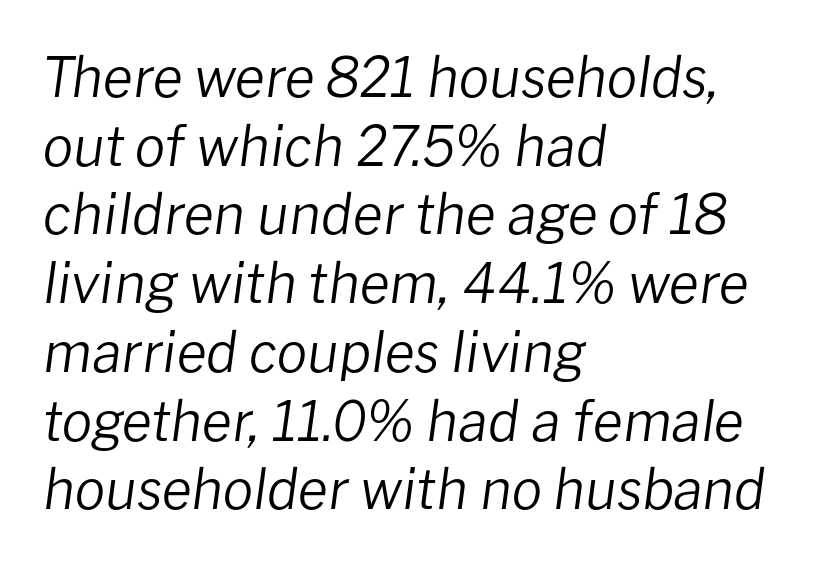
Q: Is the text bold? A: No.
Q: Is the text italic (slanted)? A: Yes, it leans right by about 8 degrees.
Q: Is the text underlined? A: No.
Q: How is the paragraph aligned? A: Left-aligned.
Q: Is the spacing between letters normal or unusually wide? A: Normal.
Q: Is the spacing between lines tight, normal or loose? A: Normal.
Q: Width (condensed, normal, or wide)? A: Normal.
Q: Stroke contrast? A: Low.
Q: x-height? A: Medium.
Q: Monospaced? A: No.
